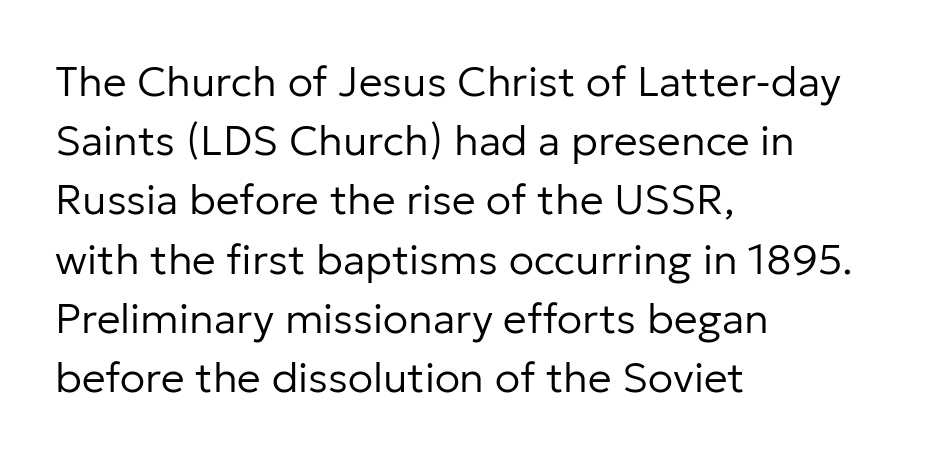
The image shows 42 px regular-weight sans-serif type, upright; set left-aligned, normal line spacing (1.41x), normal letter spacing, not underlined; low stroke contrast and a medium x-height.
